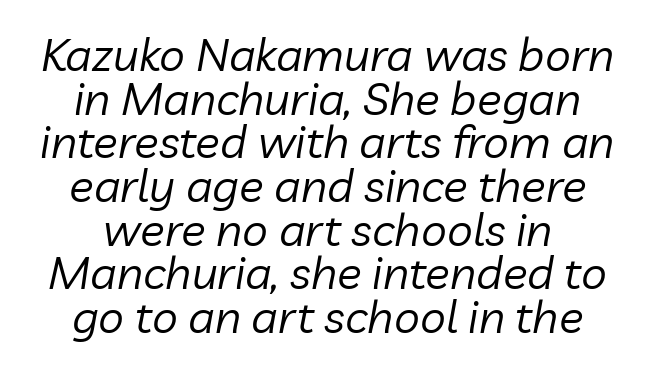
The image shows 46 px regular-weight type, italic (leaning right); set centered, tight line spacing (0.95x), normal letter spacing, not underlined; low stroke contrast and a medium x-height.
